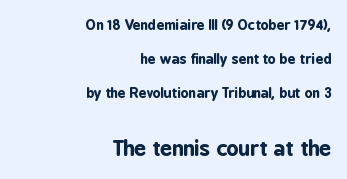
The image shows 21 px bold type, upright; set right-aligned, loose line spacing (2.44x), normal letter spacing, not underlined; the second (bottom) block is 1.5x larger.
